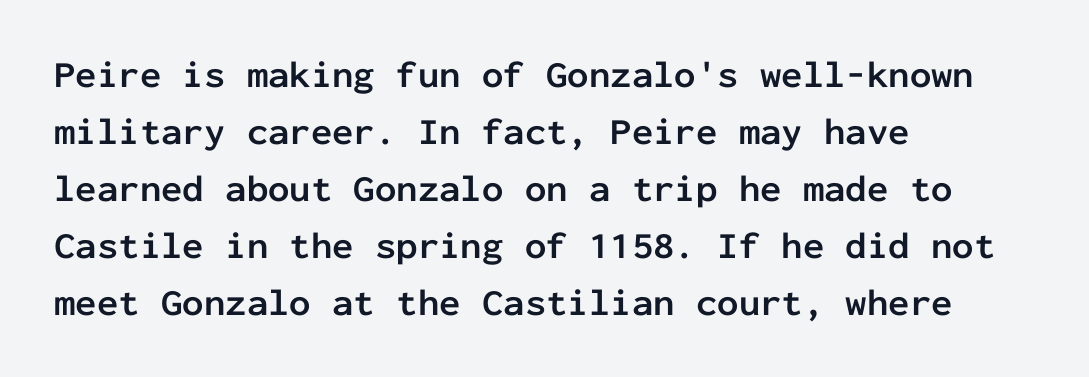
Heft: maximum for text — a bold. Line starts are locked; line ends wander. Rule under the text: the space is simply empty. A sans-serif font was chosen for this passage. Look at the tracking — it's just the regular setting, nothing added. The letters march in equal steps, a hallmark of fixed-pitch type.
